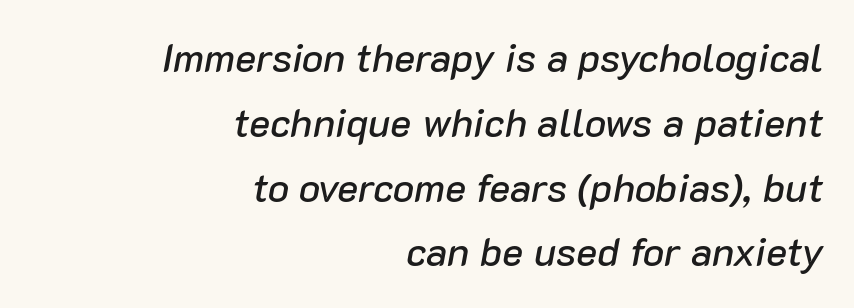
Horizontal bands of white between lines are of average thickness. The passage shown leans; its letterforms are oblique. Glyph-to-glyph distance matches everyday printed text. Spacing verdict: proportional, widths tailored to each character. Every row of glyphs terminates at an identical x-position on the right. The specimen omits any rule beneath the text block's lines.
